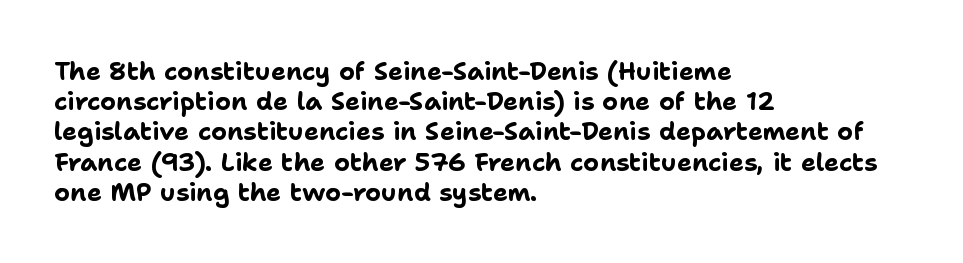
The passage shown is emphatically bold. The space directly below the letters is spotless. Tracking here is standard; glyphs follow each other at the usual distance. Where is the straight margin? On the left.
